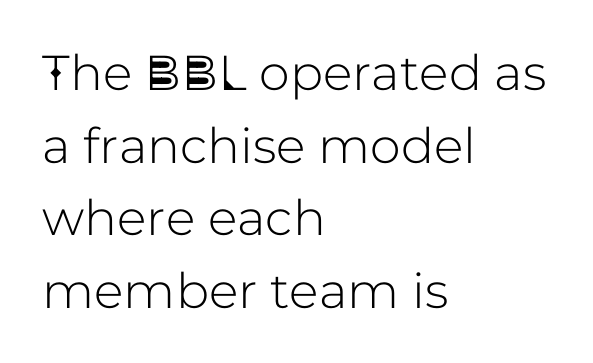
{"serif": "no", "italic": "no", "width": "normal", "stroke_contrast": "low", "x_height": "medium", "monospaced": "no", "underline": "no", "align": "left", "line_spacing": "normal", "line_spacing_ratio": 1.48, "letter_spacing": "normal", "letter_spacing_em": 0.0, "glyph_px": 49}
